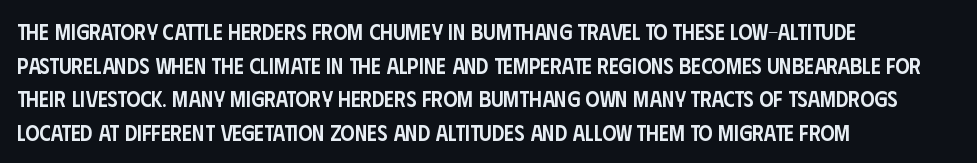
Q: Is the text bold? A: Semi-bold.
Q: Is the text italic (slanted)? A: No, it is upright.
Q: Is the text underlined? A: No.
Q: How is the paragraph aligned? A: Left-aligned.
Q: Is the spacing between letters normal or unusually wide? A: Normal.
Q: Is the spacing between lines tight, normal or loose? A: Normal.
